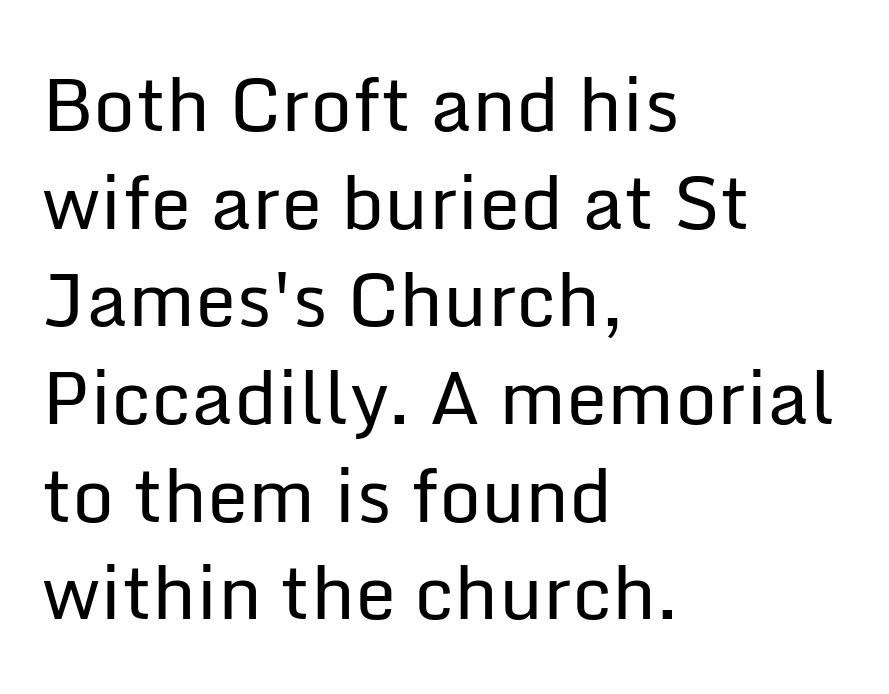
{"serif": "no", "italic": "no", "bold": "no", "weight": "regular", "width": "normal", "stroke_contrast": "low", "x_height": "medium", "monospaced": "no", "underline": "no", "align": "left", "line_spacing": "normal", "line_spacing_ratio": 1.32, "letter_spacing": "normal", "letter_spacing_em": 0.0, "glyph_px": 74}
